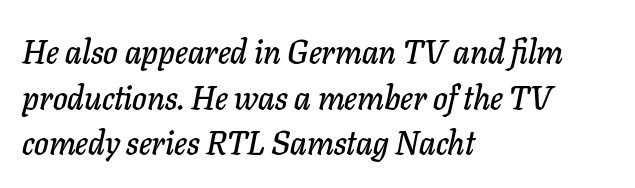
The image shows 33 px text type, italic (leaning right); set left-aligned, normal line spacing (1.38x), normal letter spacing, not underlined; low stroke contrast and a medium x-height.
